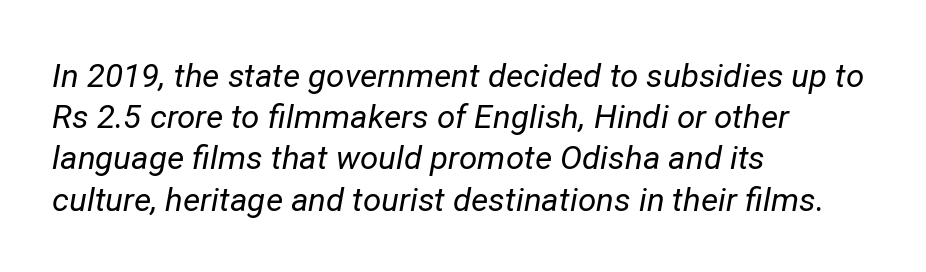
Beneath every word, the page is bare. Is the type slanted? Yes — the strokes lean at a clear angle. Horizontal bands of white between lines are of average thickness. The face used here is proportionally spaced, like ordinary book or web type. The text block is weighted toward the left margin, trailing off unevenly rightward. Is the stroke heavy? The answer is a plain regular-or-lighter.
